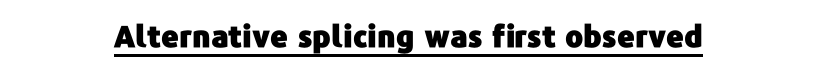
Characters remain perfectly vertical along every line. There is no visible air inserted between adjacent glyphs. Beneath each row of characters lies a ruled line. These lines are rendered in a variable-pitch font. What kind of face is this? One without serifs — a sans.
